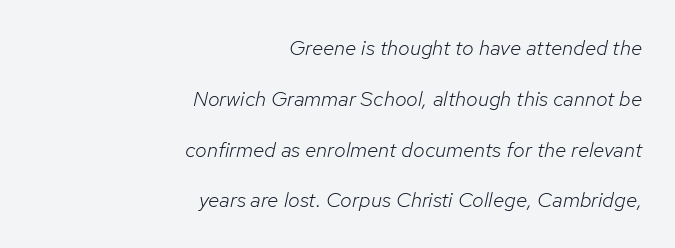
Q: Is the text bold? A: No.
Q: Is the text italic (slanted)? A: Yes, it leans right by about 12 degrees.
Q: Is the text underlined? A: No.
Q: How is the paragraph aligned? A: Right-aligned.
Q: Is the spacing between letters normal or unusually wide? A: Normal.
Q: Is the spacing between lines tight, normal or loose? A: Loose.
